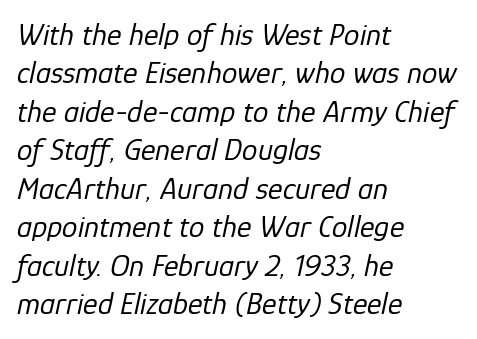
The specimen omits any rule beneath the text block's lines. Slanted lettering throughout. The compositor pushed each line to the left boundary. This rendering leaves character spacing at its baseline value. Caption: face not bold, strokes unweighted.
